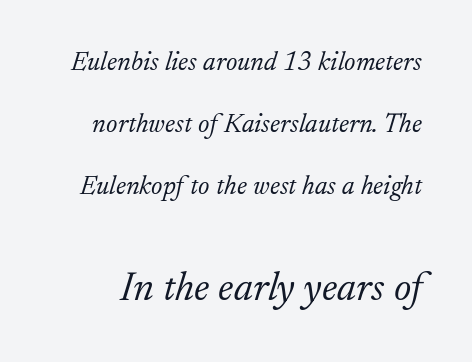
{"serif": "yes", "italic": "yes", "lean": "right", "slant_degrees": 17, "bold": "no", "weight": "light", "width": "normal", "stroke_contrast": "low", "x_height": "small", "monospaced": "no", "underline": "no", "line_spacing": "loose", "line_spacing_ratio": 2.3, "letter_spacing": "normal", "letter_spacing_em": 0.0, "larger_block": "second", "size_ratio": 1.52, "glyph_px": 41}
